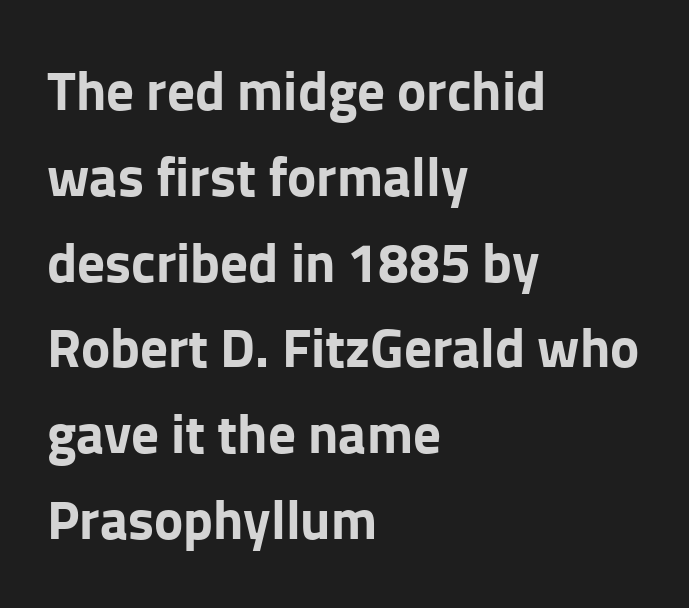
{"serif": "no", "italic": "no", "bold": "yes", "weight": "bold", "width": "normal", "stroke_contrast": "low", "x_height": "medium", "monospaced": "no", "underline": "no", "align": "left", "line_spacing": "normal", "line_spacing_ratio": 1.56, "letter_spacing": "normal", "letter_spacing_em": 0.0, "glyph_px": 55}
